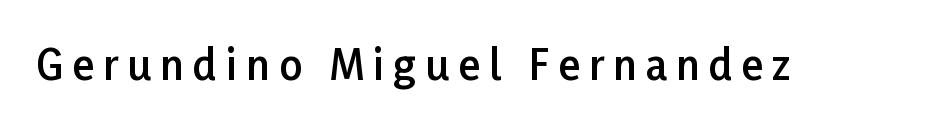
{"serif": "no", "italic": "no", "bold": "semi", "weight": "semibold", "width": "normal", "stroke_contrast": "low", "x_height": "medium", "monospaced": "no", "underline": "no", "letter_spacing": "wide", "letter_spacing_em": 0.22, "glyph_px": 41}
